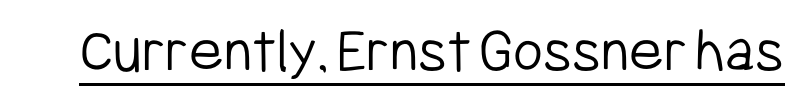
{"serif": "no", "italic": "no", "bold": "no", "weight": "light", "width": "condensed", "stroke_contrast": "low", "x_height": "medium", "monospaced": "no", "underline": "yes", "letter_spacing": "normal", "letter_spacing_em": 0.0, "glyph_px": 65}
